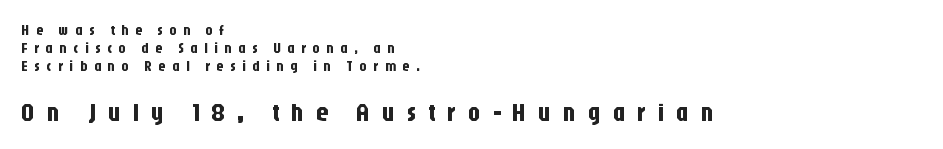
{"italic": "no", "underline": "no", "align": "left", "line_spacing": "normal", "line_spacing_ratio": 1.3, "letter_spacing": "wide", "letter_spacing_em": 0.47, "larger_block": "second", "size_ratio": 1.79, "glyph_px": 25}
